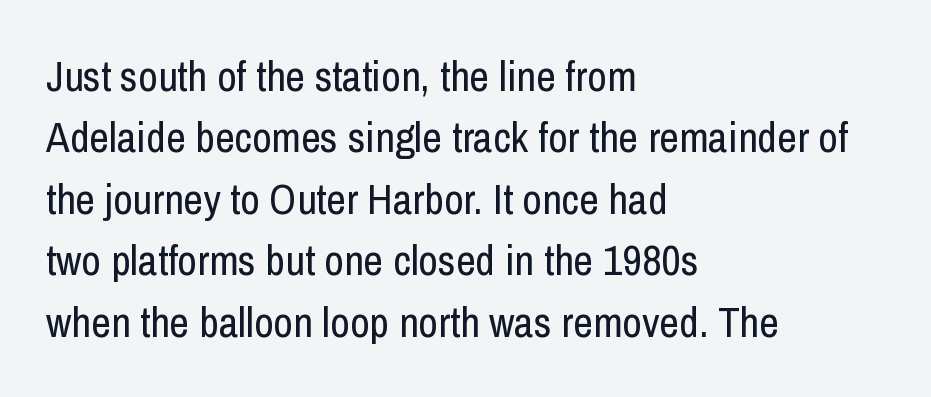
Q: Is the text bold? A: No.
Q: Is the text italic (slanted)? A: No, it is upright.
Q: Is the typeface a serif or a sans-serif typeface? A: Sans-serif.
Q: Is the text underlined? A: No.
Q: How is the paragraph aligned? A: Left-aligned.
Q: Is the spacing between letters normal or unusually wide? A: Normal.
Q: Is the spacing between lines tight, normal or loose? A: Normal.
Q: Width (condensed, normal, or wide)? A: Condensed.
Q: Stroke contrast? A: Low.
Q: x-height? A: Medium.
Q: Monospaced? A: No.
